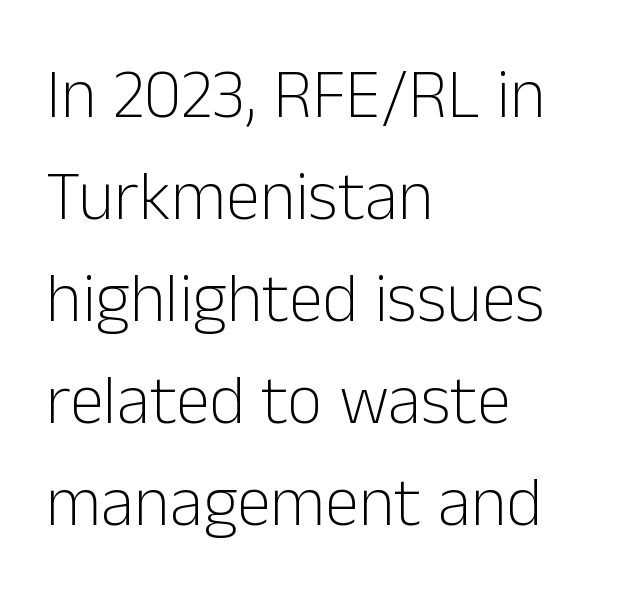
Q: Is the text bold? A: No.
Q: Is the text italic (slanted)? A: No, it is upright.
Q: Is the typeface a serif or a sans-serif typeface? A: Sans-serif.
Q: Is the text underlined? A: No.
Q: How is the paragraph aligned? A: Left-aligned.
Q: Is the spacing between letters normal or unusually wide? A: Normal.
Q: Is the spacing between lines tight, normal or loose? A: Normal.
Q: Width (condensed, normal, or wide)? A: Normal.
Q: Stroke contrast? A: Low.
Q: x-height? A: Medium.
Q: Monospaced? A: No.
